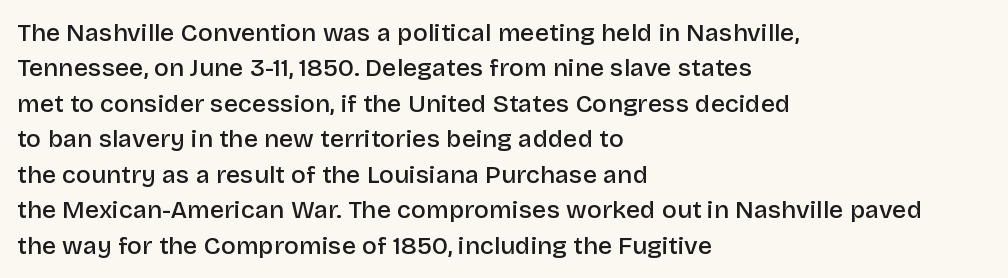
{"italic": "no", "bold": "semi", "underline": "no", "align": "left", "line_spacing": "normal", "line_spacing_ratio": 1.42, "letter_spacing": "normal", "letter_spacing_em": 0.0, "glyph_px": 25}
